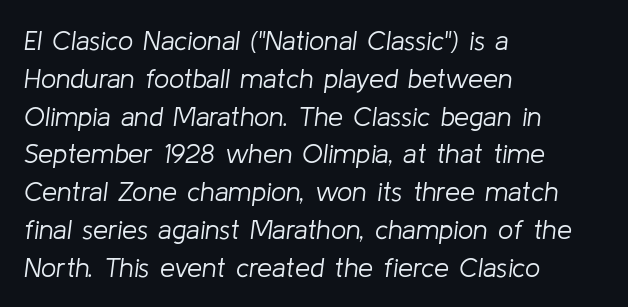
The image shows 27 px text type, italic (leaning right); set left-aligned, normal line spacing (1.4x), normal letter spacing, not underlined.
